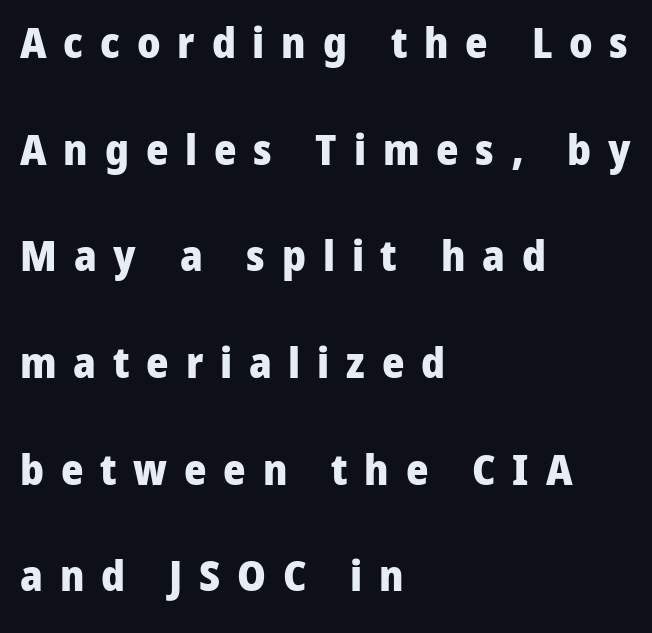
{"serif": "no", "italic": "no", "bold": "yes", "weight": "heavy", "width": "normal", "stroke_contrast": "low", "x_height": "medium", "monospaced": "no", "underline": "no", "align": "left", "line_spacing": "loose", "line_spacing_ratio": 2.48, "letter_spacing": "wide", "letter_spacing_em": 0.39, "glyph_px": 43}
